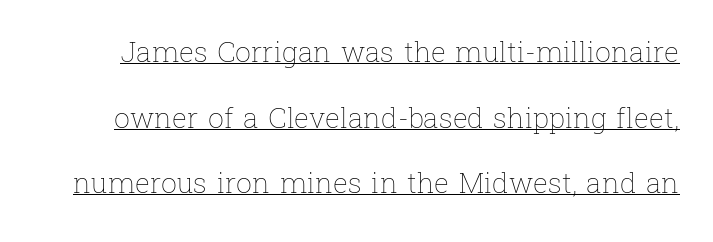
Q: Is the text bold? A: No.
Q: Is the text italic (slanted)? A: No, it is upright.
Q: Is the text underlined? A: Yes.
Q: Is the spacing between letters normal or unusually wide? A: Normal.
Q: Is the spacing between lines tight, normal or loose? A: Loose.
Q: Width (condensed, normal, or wide)? A: Normal.
Q: Stroke contrast? A: Low.
Q: x-height? A: Medium.
Q: Monospaced? A: No.
